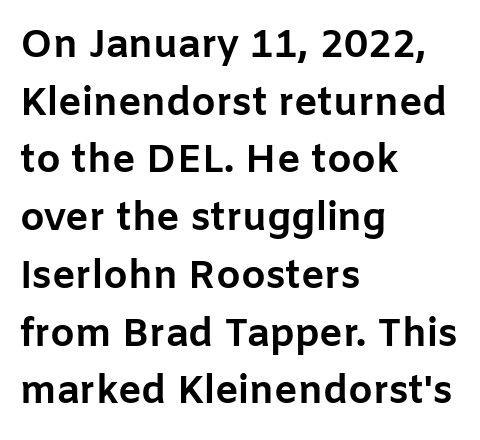
The rendering uses natural spacing where letterforms have individual widths. In terms of letterform style, serifs are entirely absent. Characters remain perfectly vertical along every line. The words here are not underlined. What stands out about the letter spacing? Nothing — it is the standard amount.
